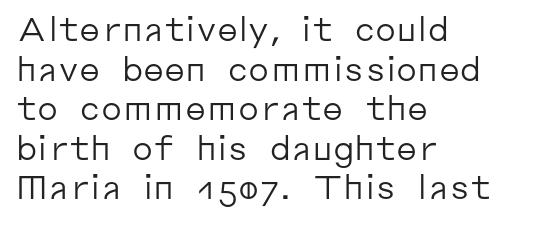
{"serif": "no", "italic": "no", "bold": "no", "weight": "regular", "width": "normal", "stroke_contrast": "low", "x_height": "medium", "monospaced": "no", "underline": "no", "align": "left", "line_spacing_ratio": 1.2, "letter_spacing": "normal", "letter_spacing_em": 0.0, "glyph_px": 33}
